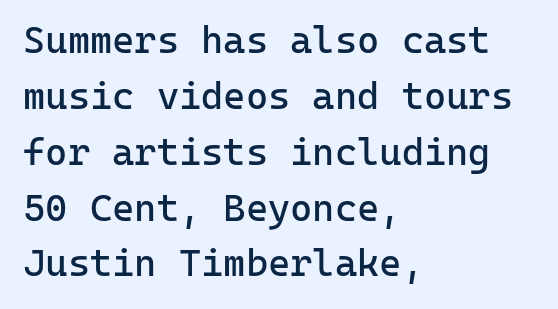
Q: Is the text bold? A: No.
Q: Is the text italic (slanted)? A: No, it is upright.
Q: Is the typeface a serif or a sans-serif typeface? A: Sans-serif.
Q: Is the text underlined? A: No.
Q: How is the paragraph aligned? A: Left-aligned.
Q: Is the spacing between letters normal or unusually wide? A: Normal.
Q: Is the spacing between lines tight, normal or loose? A: Normal.
Q: Width (condensed, normal, or wide)? A: Normal.
Q: Stroke contrast? A: Low.
Q: x-height? A: Medium.
Q: Monospaced? A: Yes.
